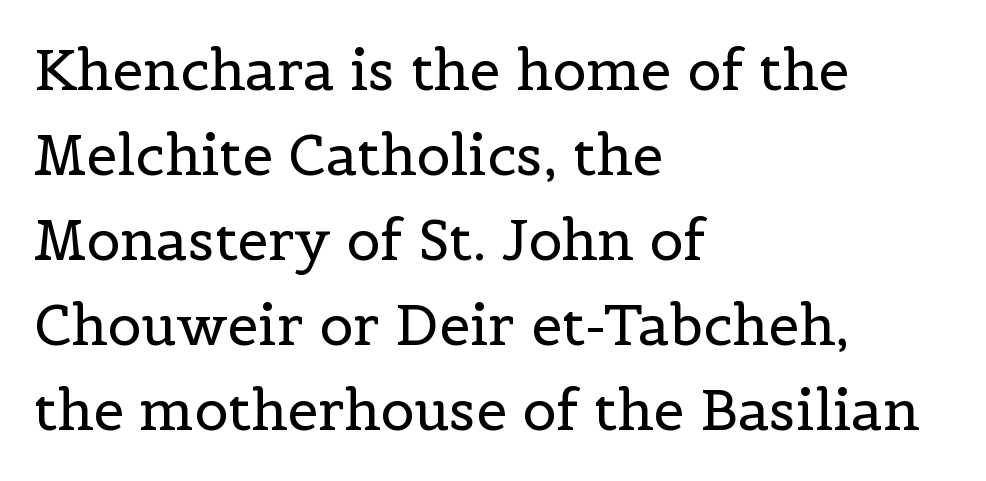
The rendering shows small feet on the letterforms — a serif design. Is the letter spacing exaggerated? No — it looks like the ordinary default. Line spacing here is normal. Words float on clear page, feet unadorned. Reading down the block, your eye returns to a fixed left position each line.
